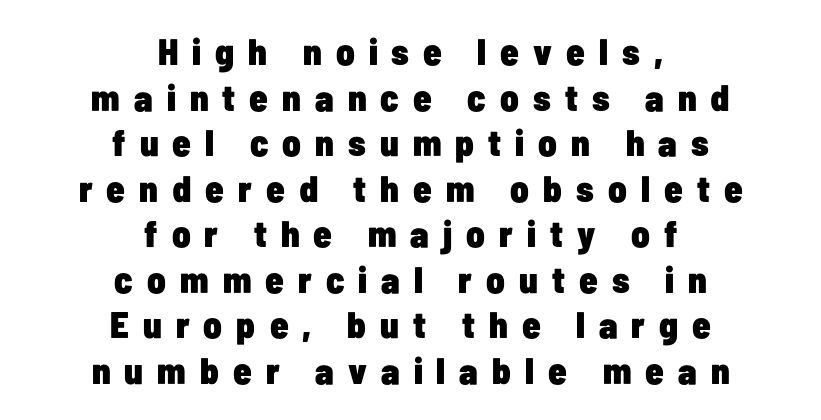
The image shows 37 px heavy, condensed sans-serif type, upright; set centered, line spacing 1.23x, unusually wide letter spacing (+0.38 em), not underlined; low stroke contrast and a medium x-height.
